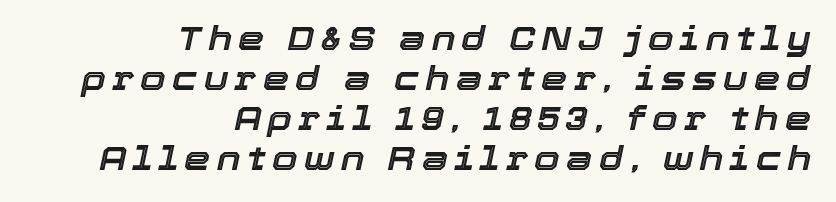
{"italic": "yes", "lean": "right", "slant_degrees": 12, "width": "normal", "x_height": "medium", "monospaced": "no", "underline": "no", "align": "right", "line_spacing_ratio": 1.21, "glyph_px": 33}
